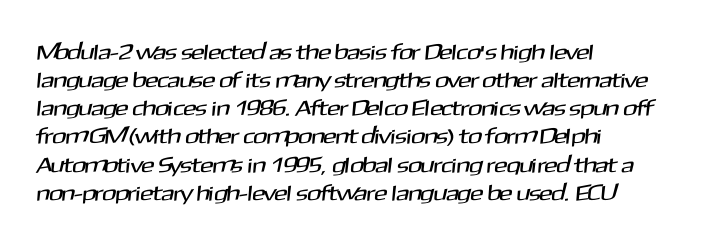
The lines sit at an ordinary, default distance from one another. Alignment: flush left. The tracking reads as untouched default to a designer's eye. The area under the type is left untouched.
